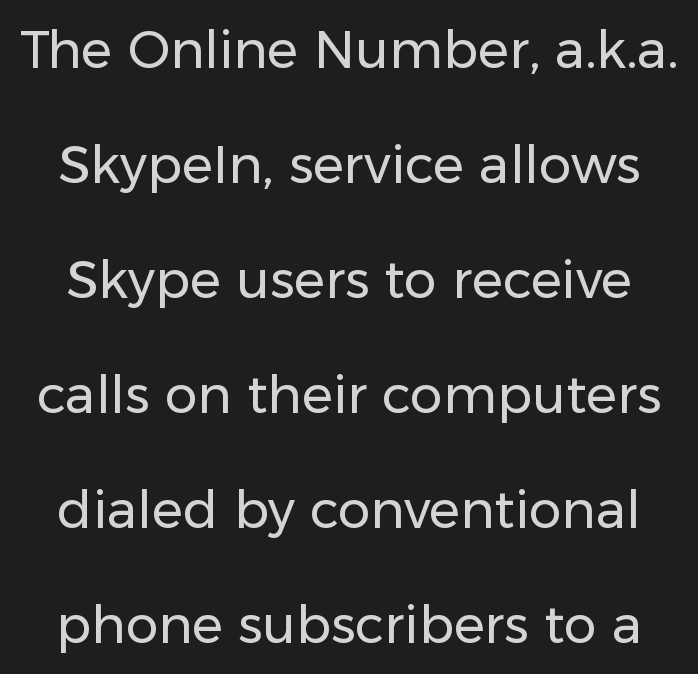
Looks like regular typesetting: each glyph gets only the width it needs. Look at the bottom of the vertical strokes: they stop flat, with no serifs. Quick note: underline off. Is the stroke heavy? The answer is a plain regular-or-lighter. No extra tracking has been applied to these lines. The letters stand straight up with perfectly vertical stems.
